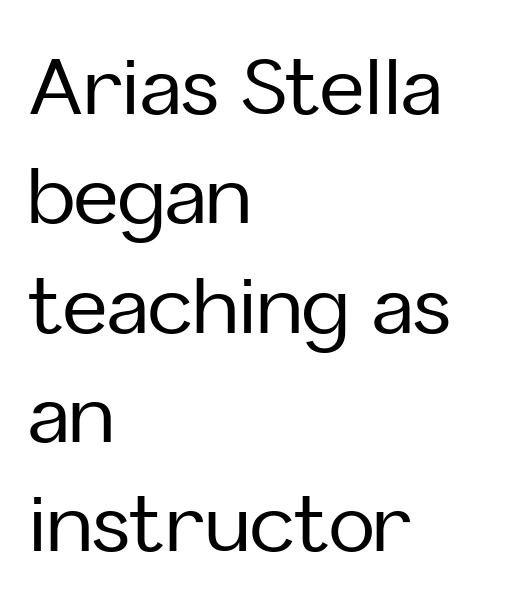
Q: Is the text italic (slanted)? A: No, it is upright.
Q: Is the typeface a serif or a sans-serif typeface? A: Sans-serif.
Q: Is the text underlined? A: No.
Q: How is the paragraph aligned? A: Left-aligned.
Q: Is the spacing between letters normal or unusually wide? A: Normal.
Q: Is the spacing between lines tight, normal or loose? A: Normal.
Q: Width (condensed, normal, or wide)? A: Normal.
Q: Stroke contrast? A: Low.
Q: x-height? A: Medium.
Q: Monospaced? A: No.
